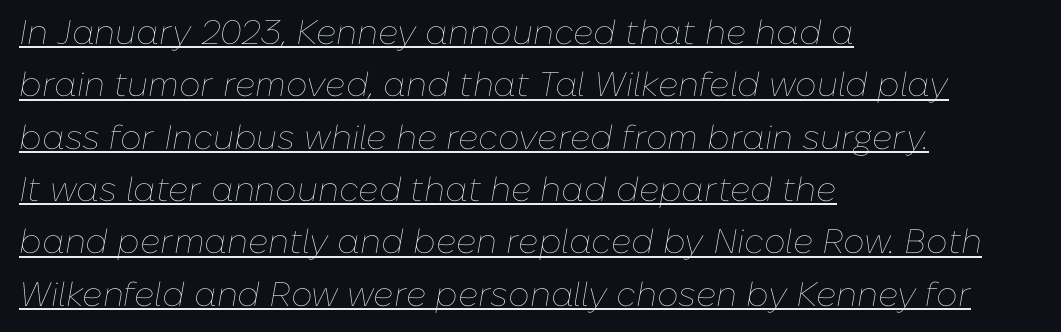
The type is set solid horizontally, with unmodified tracking. The lettering tilts uniformly, giving the passage an italic look. The rows are spaced the way most documents space them. In CSS terms this would be text-align: left. Students, observe the line beneath the letters — that is underlining. Looks like regular typesetting: each glyph gets only the width it needs.
